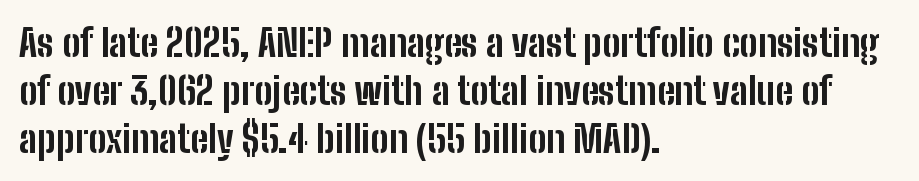
Character widths vary here, with narrow letters taking less room than wide ones. Only glyphs here, with clear space below each row. Chunky letters — that's bold for sure. The typography opts for an upright posture over an oblique one. Check where the strokes stop: nothing finishes them off — pure sans. Evenly set lines give the paragraph a standard silhouette.
